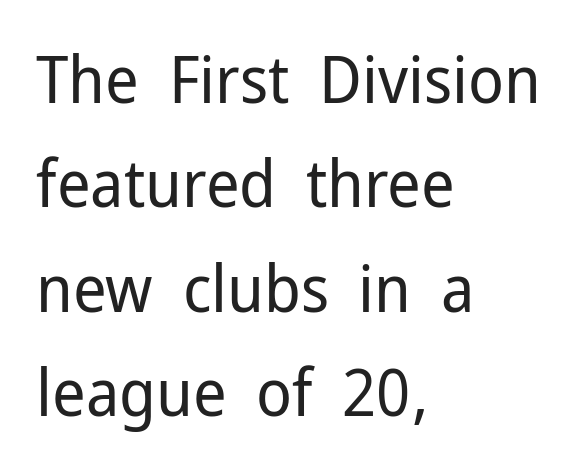
The image shows 66 px regular-weight sans-serif type, upright; set left-aligned, normal line spacing (1.58x), normal letter spacing, not underlined; low stroke contrast and a medium x-height.
